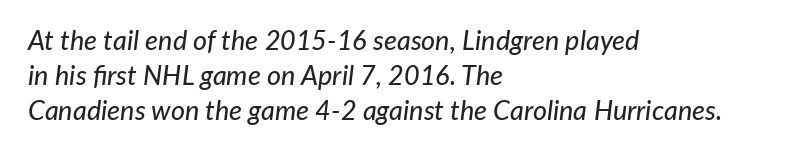
Q: Is the text italic (slanted)? A: Yes, it leans right by about 7 degrees.
Q: Is the text underlined? A: No.
Q: How is the paragraph aligned? A: Left-aligned.
Q: Is the spacing between letters normal or unusually wide? A: Normal.
Q: Is the spacing between lines tight, normal or loose? A: Normal.
